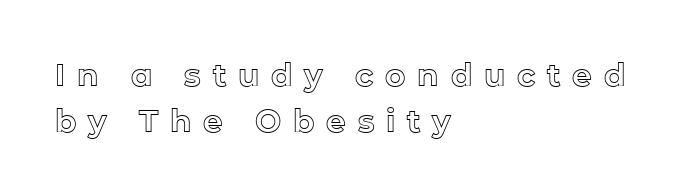
The image shows 31 px text type, upright; set left-aligned, normal line spacing (1.48x), unusually wide letter spacing (+0.38 em), not underlined; a medium x-height.
